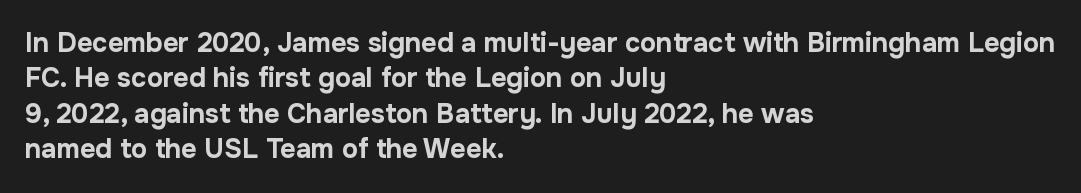
The image shows 27 px bold type, upright; set left-aligned, normal line spacing (1.31x), normal letter spacing, not underlined.
